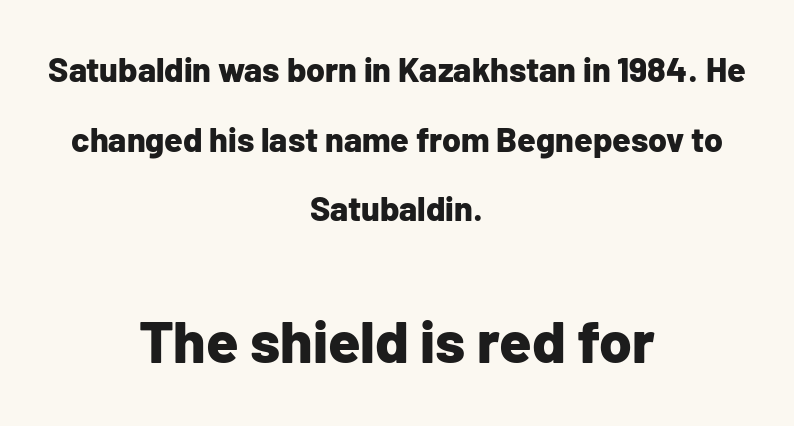
{"serif": "no", "italic": "no", "bold": "yes", "weight": "bold", "width": "normal", "stroke_contrast": "low", "x_height": "medium", "monospaced": "no", "underline": "no", "align": "center", "line_spacing": "loose", "line_spacing_ratio": 2.05, "letter_spacing": "normal", "letter_spacing_em": 0.0, "larger_block": "second", "size_ratio": 1.74, "glyph_px": 59}
